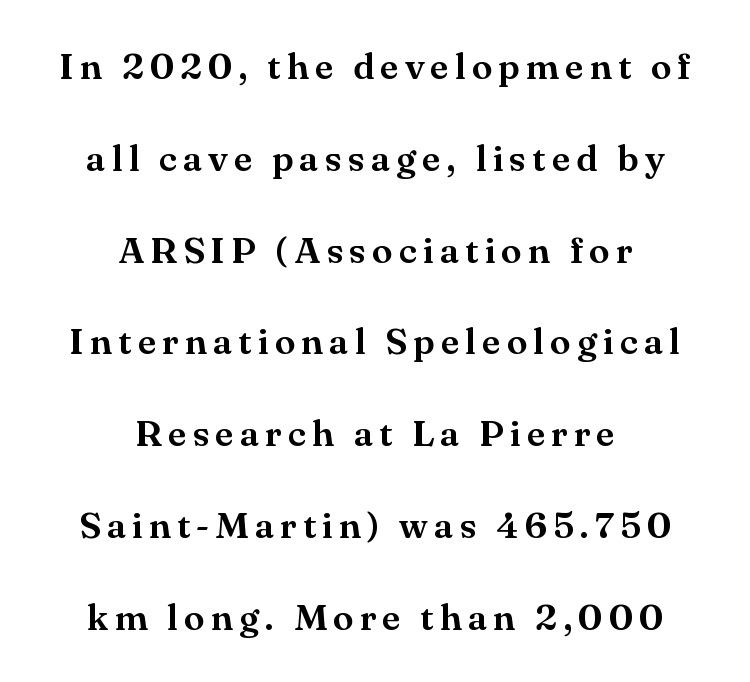
{"serif": "yes", "italic": "no", "width": "normal", "stroke_contrast": "medium", "x_height": "small", "monospaced": "no", "underline": "no", "align": "center", "line_spacing": "loose", "line_spacing_ratio": 2.48, "glyph_px": 37}
